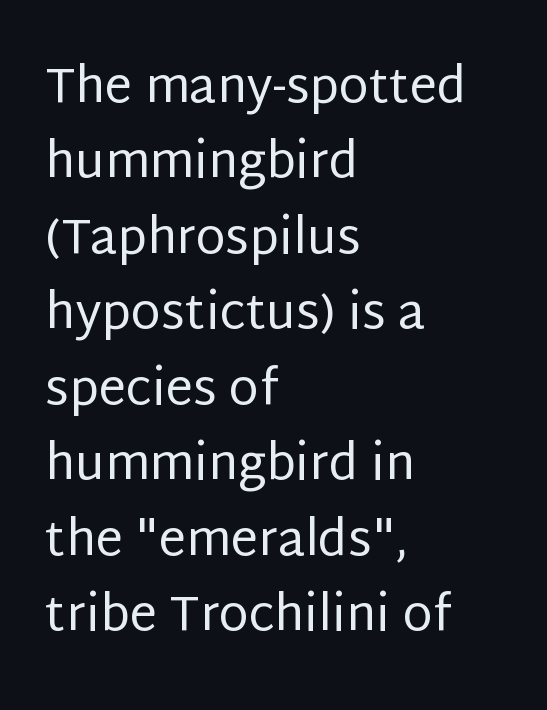
The image shows 49 px regular-weight sans-serif type, upright; set left-aligned, normal line spacing (1.54x), normal letter spacing, not underlined; low stroke contrast and a large x-height.
